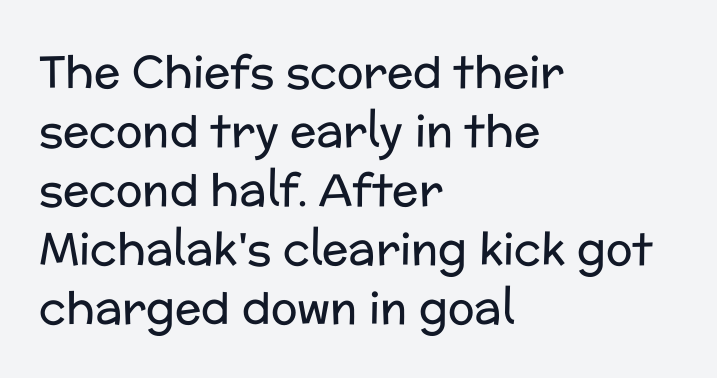
Style check: upright. Here the glyphs are tracked normally, forming tight word shapes. This sample uses a sans-serif face. The face used here is proportionally spaced, like ordinary book or web type. Bare-footed words on every line. The rag falls on the right side of this text block.
